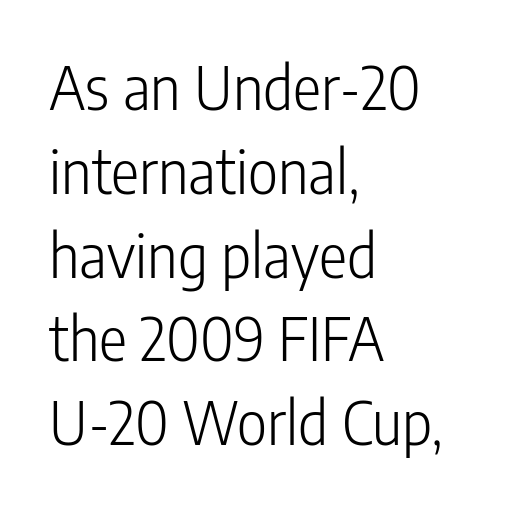
{"serif": "no", "italic": "no", "bold": "no", "weight": "light", "width": "condensed", "stroke_contrast": "low", "x_height": "medium", "monospaced": "no", "underline": "no", "align": "left", "line_spacing": "normal", "line_spacing_ratio": 1.42, "letter_spacing": "normal", "letter_spacing_em": 0.0, "glyph_px": 59}
